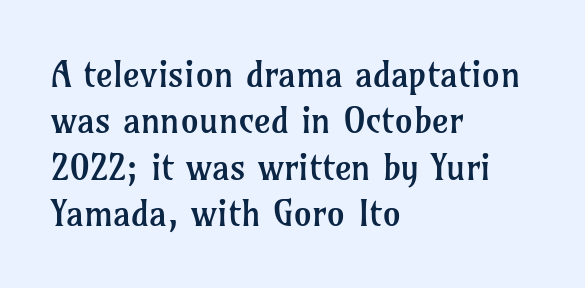
These lines were composed using upright roman letters. Do the characters align in a grid? No, the font is proportional. The font family rendered here belongs to the serif group. No heavy texture on the line: the type isn't bold. Rows of type keep a routine distance in the vertical direction. Tracking here is standard; glyphs follow each other at the usual distance.
